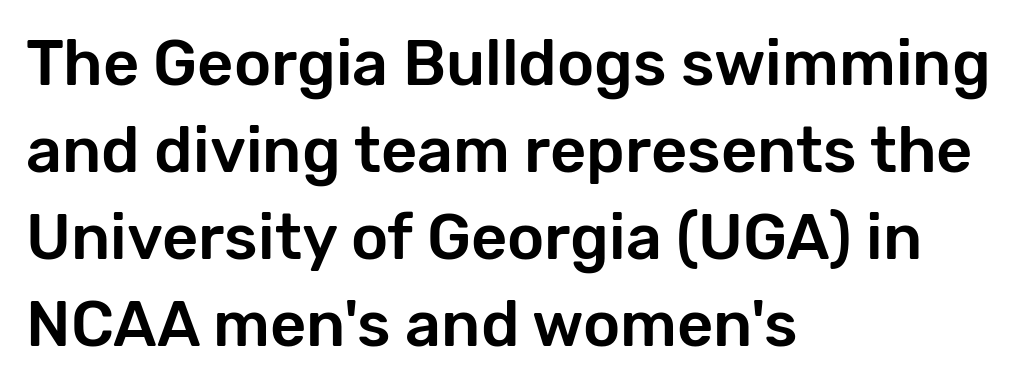
The image shows 63 px sans-serif type, upright; set left-aligned, normal line spacing (1.38x), normal letter spacing, not underlined; low stroke contrast and a medium x-height.
